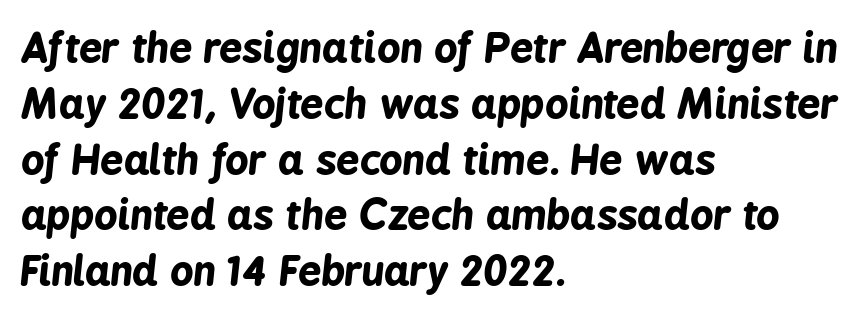
Successive baselines arrive at the customary interval. Students, note that the glyphs here touch the page at normal intervals. Observe the lean: these are italic letterforms. As a designer I'd log this as weight 700, bold. Typeset ragged right — the left edge is the straight one. Quick note: underline off.
